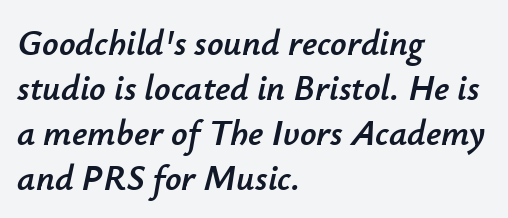
Q: Is the text italic (slanted)? A: Yes, it leans right by about 12 degrees.
Q: Is the text underlined? A: No.
Q: How is the paragraph aligned? A: Left-aligned.
Q: Is the spacing between letters normal or unusually wide? A: Normal.
Q: Is the spacing between lines tight, normal or loose? A: Normal.
Q: Width (condensed, normal, or wide)? A: Normal.
Q: Stroke contrast? A: Low.
Q: x-height? A: Small.
Q: Monospaced? A: No.
